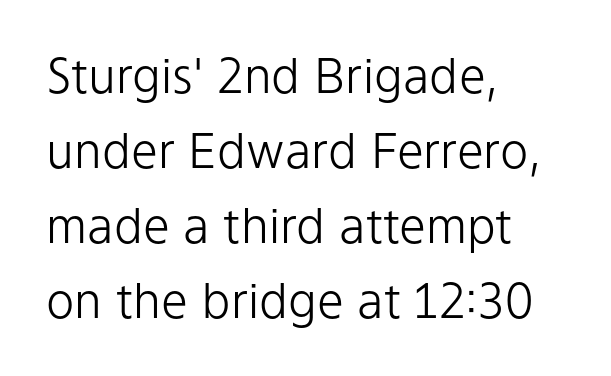
Anything drawn beneath the words? Only blank space. Posture: upright roman. The weight would be labelled regular, book, light, or lighter still. Look at the tracking — it's just the regular setting, nothing added.
